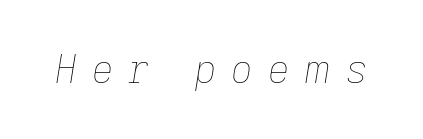
Looks like regular typesetting: each glyph gets only the width it needs. Weight: in the light-to-regular range. Clear beneath every line of the passage. This sample uses expanded letter spacing, leaving extra air between glyphs. Is the type slanted? Yes — the strokes lean at a clear angle.
